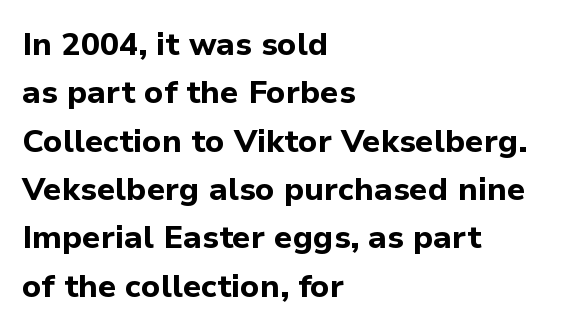
{"serif": "no", "italic": "no", "bold": "yes", "weight": "bold", "width": "normal", "stroke_contrast": "low", "x_height": "medium", "monospaced": "no", "underline": "no", "align": "left", "line_spacing": "normal", "line_spacing_ratio": 1.51, "letter_spacing": "normal", "letter_spacing_em": 0.0, "glyph_px": 32}
